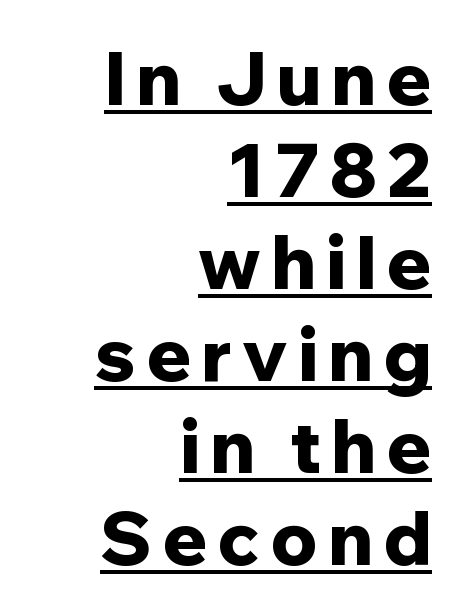
{"serif": "no", "italic": "no", "bold": "yes", "weight": "bold", "width": "normal", "stroke_contrast": "low", "x_height": "medium", "monospaced": "no", "underline": "yes", "align": "right", "line_spacing": "normal", "line_spacing_ratio": 1.26, "glyph_px": 73}
